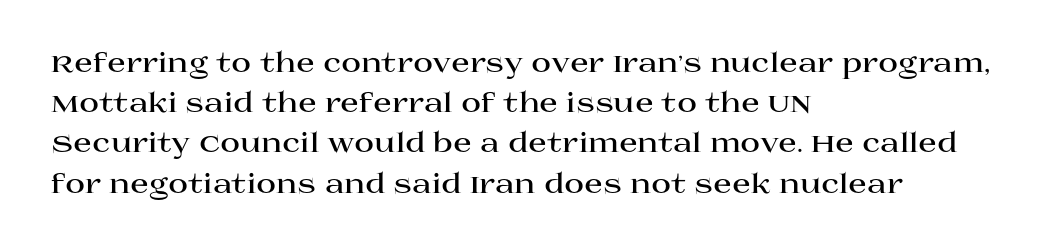
The rag falls on the right side of this text block. The axis of the letterforms is exactly vertical. Descender tails drop into unmarked territory. Inter-character spacing is left at the font's built-in metrics. Heavy, bold letterforms.
